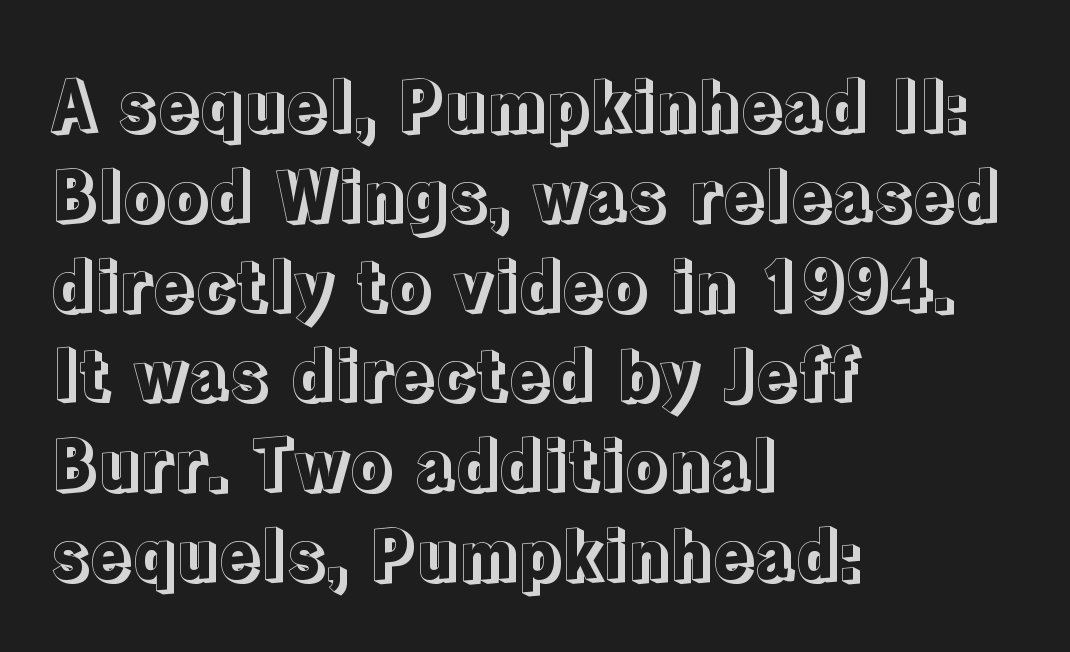
The image shows 68 px text type, upright; set left-aligned, normal line spacing (1.32x), normal letter spacing, not underlined; a medium x-height.
